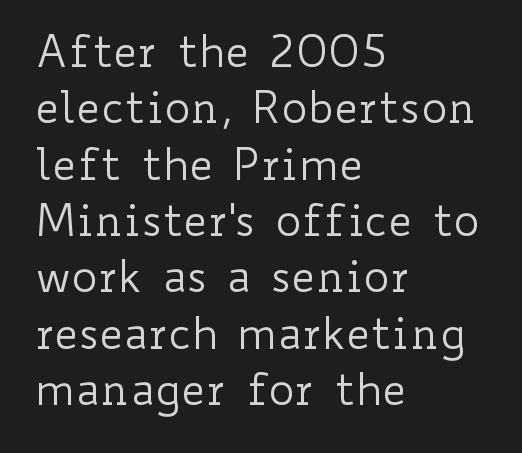
{"italic": "no", "bold": "no", "weight": "regular", "width": "wide", "stroke_contrast": "low", "x_height": "small", "monospaced": "no", "underline": "no", "align": "left", "line_spacing": "normal", "line_spacing_ratio": 1.28, "letter_spacing": "normal", "letter_spacing_em": 0.0, "glyph_px": 44}
